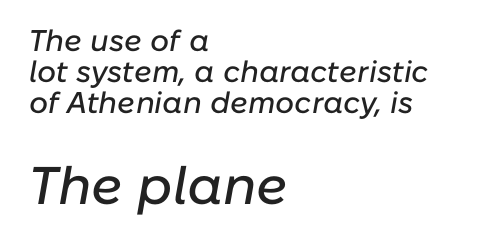
The image shows 53 px text type, italic (leaning right); set left-aligned, tight line spacing (1.04x), normal letter spacing, not underlined; the second (bottom) block is 1.77x larger; low stroke contrast and a medium x-height.
